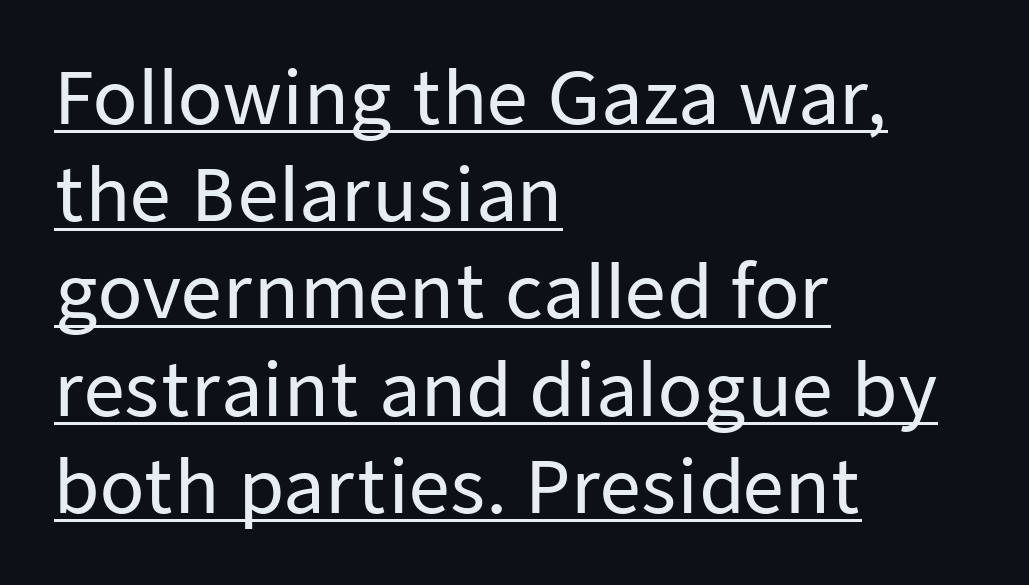
Q: Is the text italic (slanted)? A: No, it is upright.
Q: Is the typeface a serif or a sans-serif typeface? A: Sans-serif.
Q: Is the text underlined? A: Yes.
Q: How is the paragraph aligned? A: Left-aligned.
Q: Is the spacing between letters normal or unusually wide? A: Normal.
Q: Is the spacing between lines tight, normal or loose? A: Normal.
Q: Width (condensed, normal, or wide)? A: Normal.
Q: Stroke contrast? A: Low.
Q: x-height? A: Medium.
Q: Monospaced? A: No.
